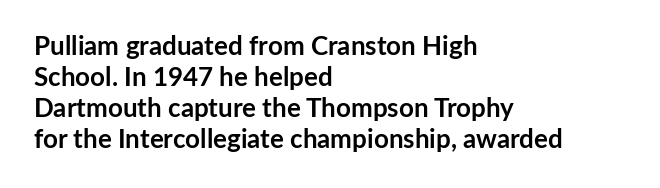
{"italic": "no", "bold": "yes", "underline": "no", "align": "left", "line_spacing_ratio": 1.19, "letter_spacing": "normal", "letter_spacing_em": 0.0, "glyph_px": 26}
